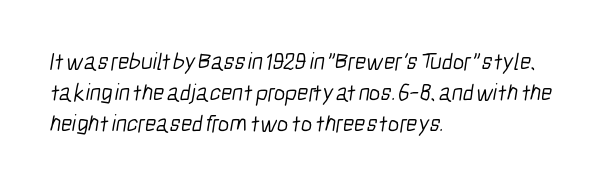
Q: Is the text bold? A: No.
Q: Is the text underlined? A: No.
Q: How is the paragraph aligned? A: Left-aligned.
Q: Is the spacing between letters normal or unusually wide? A: Normal.
Q: Is the spacing between lines tight, normal or loose? A: Normal.
